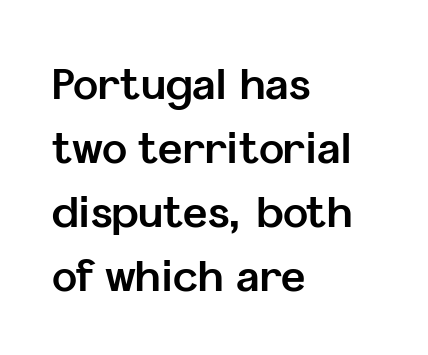
Q: Is the text bold? A: Yes.
Q: Is the text italic (slanted)? A: No, it is upright.
Q: Is the typeface a serif or a sans-serif typeface? A: Sans-serif.
Q: Is the text underlined? A: No.
Q: How is the paragraph aligned? A: Left-aligned.
Q: Is the spacing between letters normal or unusually wide? A: Normal.
Q: Is the spacing between lines tight, normal or loose? A: Normal.
Q: Width (condensed, normal, or wide)? A: Normal.
Q: Stroke contrast? A: Low.
Q: x-height? A: Medium.
Q: Monospaced? A: No.
